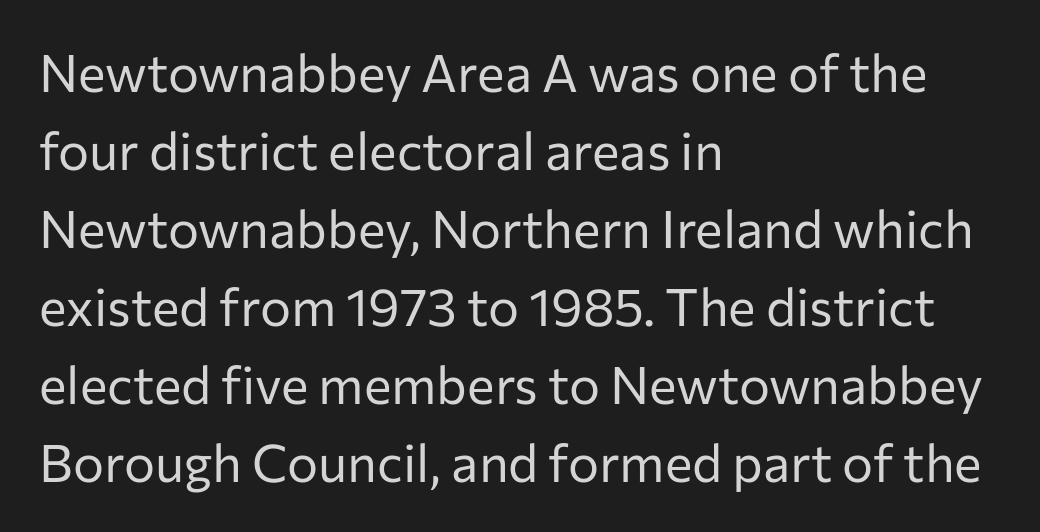
Q: Is the text bold? A: No.
Q: Is the text italic (slanted)? A: No, it is upright.
Q: Is the typeface a serif or a sans-serif typeface? A: Sans-serif.
Q: Is the text underlined? A: No.
Q: How is the paragraph aligned? A: Left-aligned.
Q: Is the spacing between letters normal or unusually wide? A: Normal.
Q: Is the spacing between lines tight, normal or loose? A: Normal.
Q: Width (condensed, normal, or wide)? A: Normal.
Q: Stroke contrast? A: Low.
Q: x-height? A: Medium.
Q: Monospaced? A: No.
